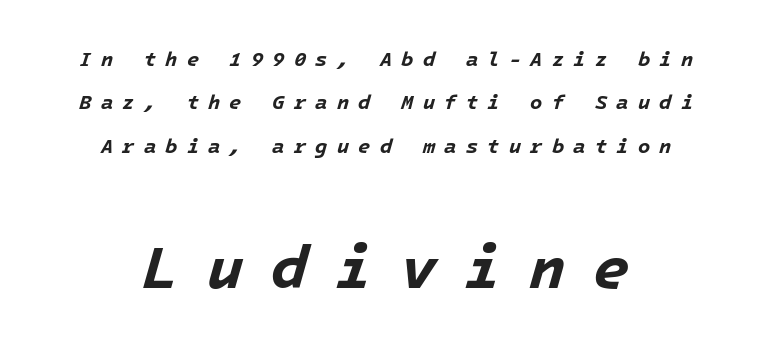
Q: Is the text bold? A: Yes.
Q: Is the text italic (slanted)? A: Yes, it leans right by about 16 degrees.
Q: Is the text underlined? A: No.
Q: How is the paragraph aligned? A: Centered.
Q: Is the spacing between letters normal or unusually wide? A: Unusually wide.
Q: Is the spacing between lines tight, normal or loose? A: Loose.
Q: Which block of text is set in a larger size, the first (top) or the second (bottom)? A: The second (bottom) one.
Q: Width (condensed, normal, or wide)? A: Normal.
Q: Stroke contrast? A: Low.
Q: x-height? A: Medium.
